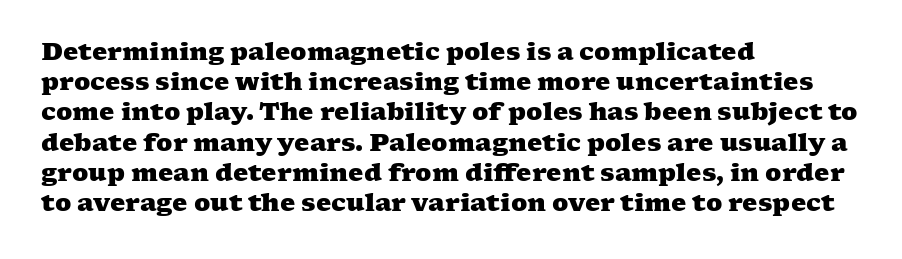
The image shows 24 px bold type; set left-aligned, normal line spacing (1.26x), normal letter spacing, not underlined.
